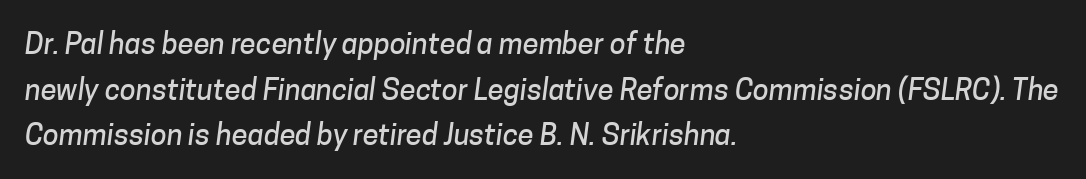
The image shows 29 px sans-serif type; set left-aligned, normal line spacing (1.57x), normal letter spacing, not underlined; low stroke contrast and a medium x-height.
